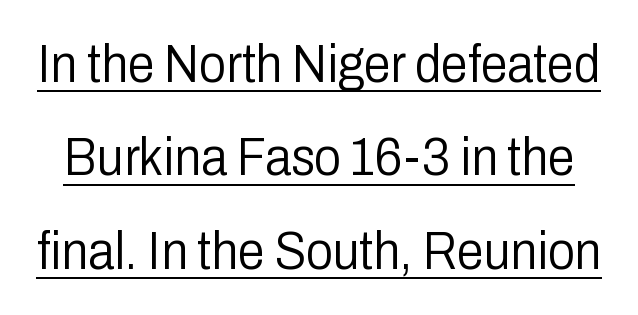
This sample has the flowing, uneven cadence of proportional lettering. Regarding serifs, this sample does without them. Does the lettering tilt? It doesn't — this is upright. No extra tracking has been applied to these lines. Bold? No — there's no thickening of the strokes. What decoration does the sample have? An underline.
